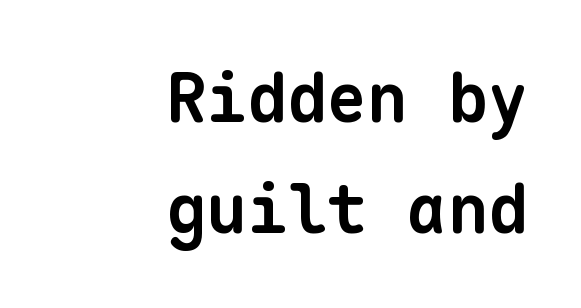
The image shows 67 px bold sans-serif type, monospaced; set right-aligned, normal line spacing (1.66x), normal letter spacing, not underlined; low stroke contrast and a medium x-height.
